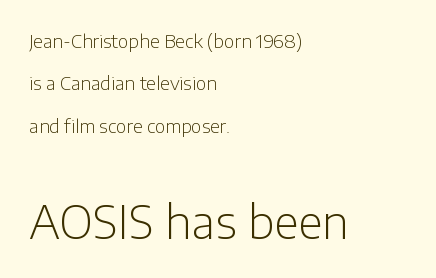
Q: Is the text bold? A: No.
Q: Is the text italic (slanted)? A: No, it is upright.
Q: Is the typeface a serif or a sans-serif typeface? A: Sans-serif.
Q: Is the text underlined? A: No.
Q: How is the paragraph aligned? A: Left-aligned.
Q: Is the spacing between letters normal or unusually wide? A: Normal.
Q: Is the spacing between lines tight, normal or loose? A: Loose.
Q: Which block of text is set in a larger size, the first (top) or the second (bottom)? A: The second (bottom) one.
Q: Width (condensed, normal, or wide)? A: Normal.
Q: Stroke contrast? A: Low.
Q: x-height? A: Medium.
Q: Monospaced? A: No.
